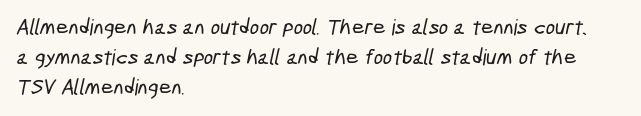
Rows of type keep a routine distance in the vertical direction. A typesetter would call this zero additional tracking. Leftover space on each line is placed entirely after the last word. Descenders are the only things crossing below the line.
